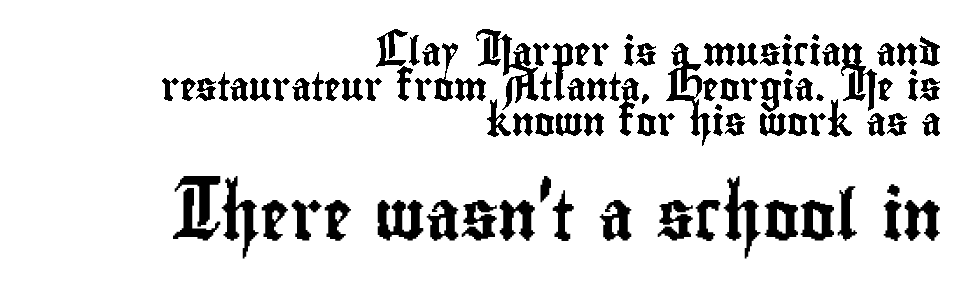
Q: Is the text italic (slanted)? A: No, it is upright.
Q: Is the typeface a serif or a sans-serif typeface? A: Sans-serif.
Q: Is the text underlined? A: No.
Q: How is the paragraph aligned? A: Right-aligned.
Q: Is the spacing between letters normal or unusually wide? A: Normal.
Q: Is the spacing between lines tight, normal or loose? A: Normal.
Q: Which block of text is set in a larger size, the first (top) or the second (bottom)? A: The second (bottom) one.
Q: Width (condensed, normal, or wide)? A: Condensed.
Q: Stroke contrast? A: Low.
Q: x-height? A: Small.
Q: Monospaced? A: No.
